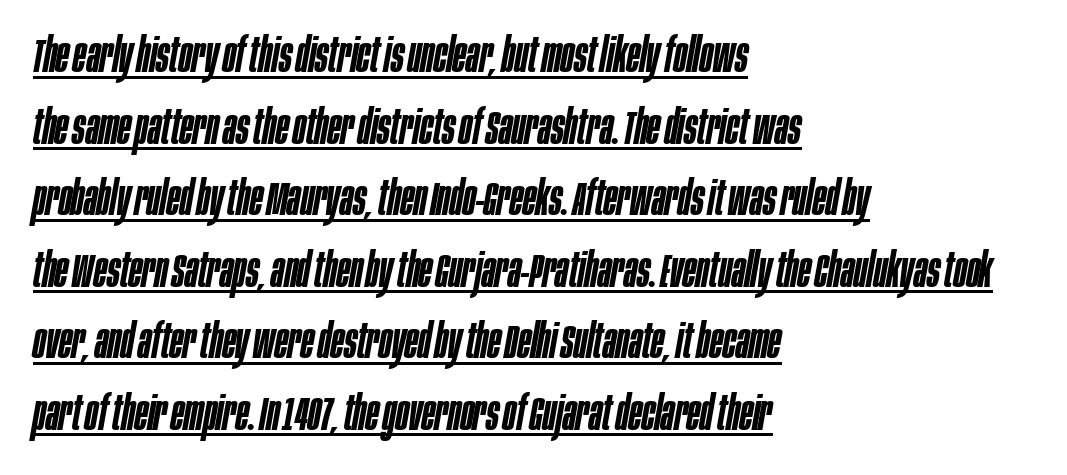
Q: Is the text bold? A: Semi-bold.
Q: Is the text italic (slanted)? A: Yes, it leans right by about 10 degrees.
Q: Is the text underlined? A: Yes.
Q: How is the paragraph aligned? A: Left-aligned.
Q: Is the spacing between letters normal or unusually wide? A: Normal.
Q: Is the spacing between lines tight, normal or loose? A: Normal.
Q: Width (condensed, normal, or wide)? A: Condensed.
Q: Stroke contrast? A: Low.
Q: x-height? A: Large.
Q: Monospaced? A: No.
